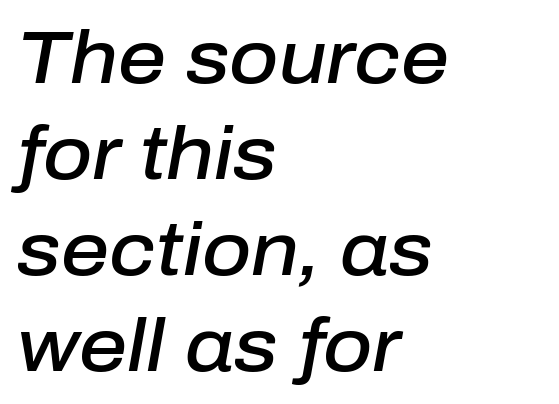
The image shows 75 px semibold type, italic (leaning right); set left-aligned, normal line spacing (1.28x), normal letter spacing, not underlined; low stroke contrast and a medium x-height.
